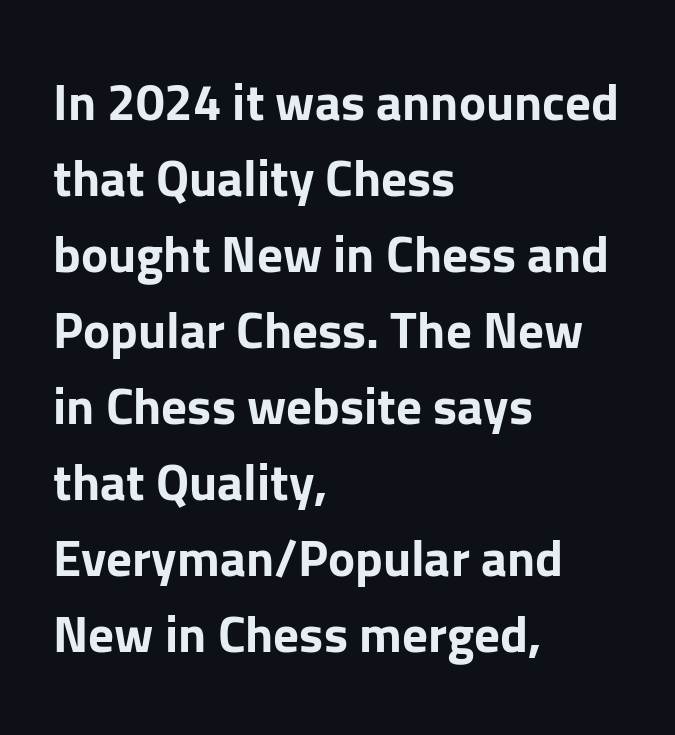
Q: Is the text bold? A: Yes.
Q: Is the text italic (slanted)? A: No, it is upright.
Q: Is the typeface a serif or a sans-serif typeface? A: Sans-serif.
Q: Is the text underlined? A: No.
Q: How is the paragraph aligned? A: Left-aligned.
Q: Is the spacing between letters normal or unusually wide? A: Normal.
Q: Is the spacing between lines tight, normal or loose? A: Normal.
Q: Width (condensed, normal, or wide)? A: Normal.
Q: Stroke contrast? A: Low.
Q: x-height? A: Medium.
Q: Monospaced? A: No.
